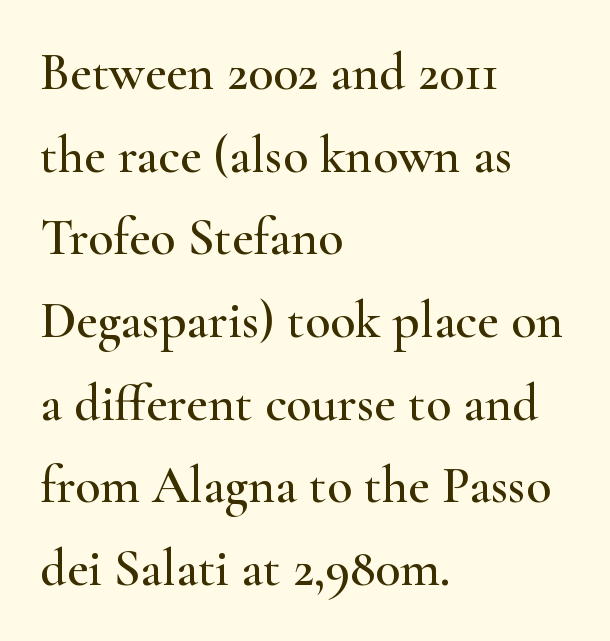
The glyphs are unaccompanied by any horizontal stroke below them. Looks like regular typesetting: each glyph gets only the width it needs. Yep, those are serifs on the letters. This block has exactly the height ordinary leading produces.
